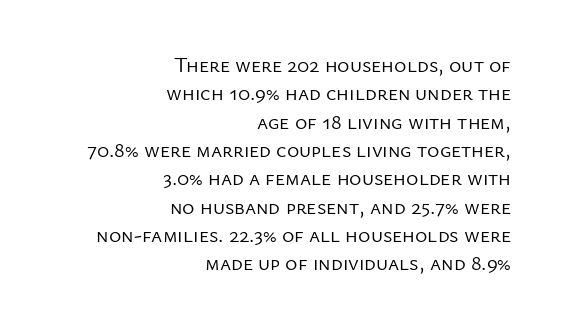
Q: Is the text bold? A: No.
Q: Is the text italic (slanted)? A: No, it is upright.
Q: Is the text underlined? A: No.
Q: How is the paragraph aligned? A: Right-aligned.
Q: Is the spacing between letters normal or unusually wide? A: Normal.
Q: Is the spacing between lines tight, normal or loose? A: Normal.
